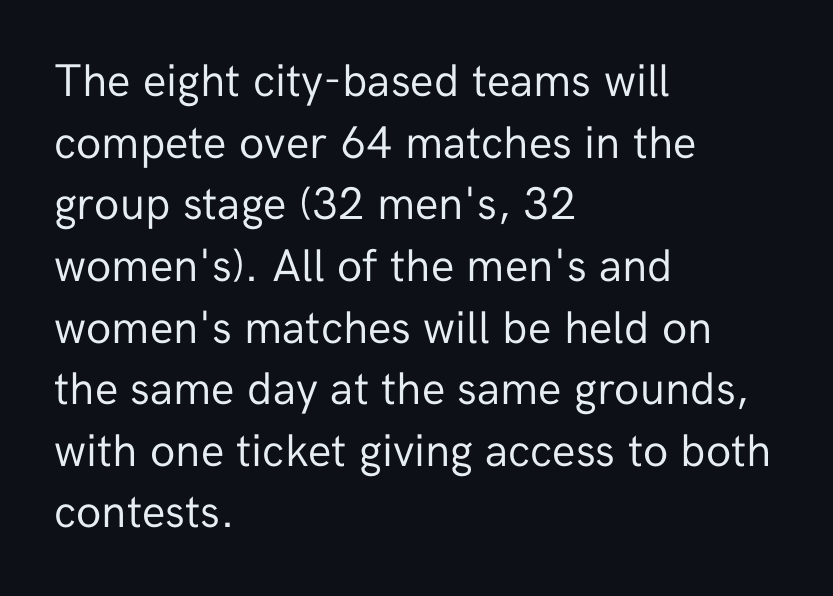
Note the varied advance widths — an 'i' is clearly narrower than an 'm'. The letterforms sit shoulder to shoulder at normal distance. Anything drawn beneath the words? Only blank space. The ragged edge is on the right, which tells us the setting is flush left. The lettering stays uniformly vertical, giving the passage a roman look. Normally led — the rows are evenly, conventionally spaced.
